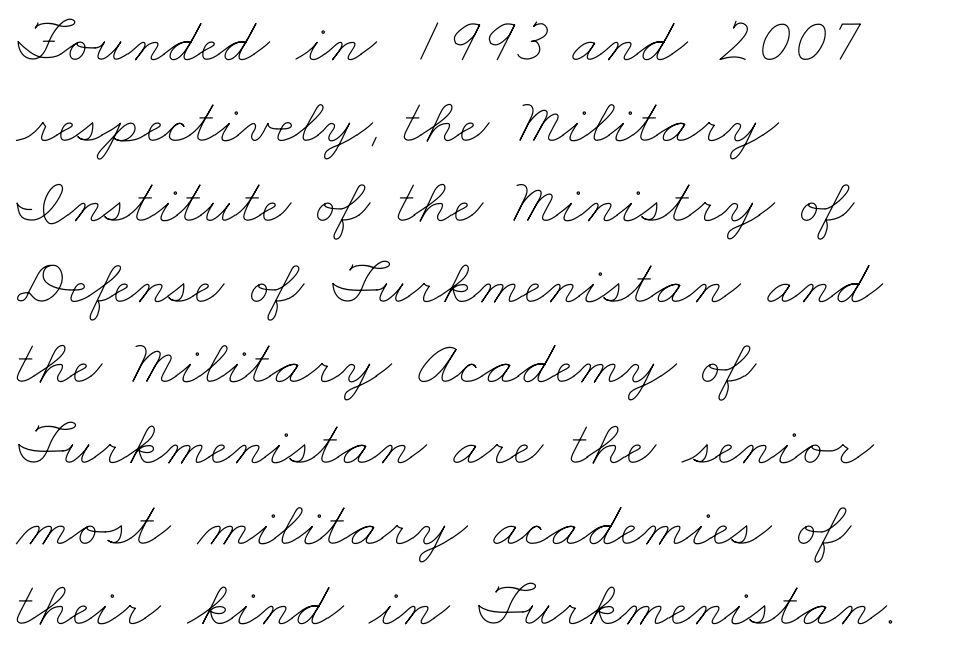
Q: Is the text bold? A: No.
Q: Is the text underlined? A: No.
Q: How is the paragraph aligned? A: Left-aligned.
Q: Is the spacing between letters normal or unusually wide? A: Normal.
Q: Width (condensed, normal, or wide)? A: Wide.
Q: Stroke contrast? A: Low.
Q: x-height? A: Small.
Q: Monospaced? A: No.
